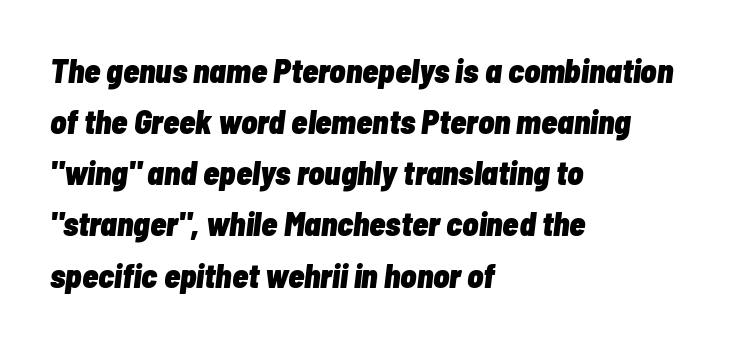
{"italic": "yes", "lean": "right", "slant_degrees": 7, "bold": "yes", "weight": "heavy", "width": "condensed", "stroke_contrast": "low", "x_height": "medium", "monospaced": "no", "underline": "no", "align": "left", "line_spacing": "normal", "line_spacing_ratio": 1.55, "letter_spacing": "normal", "letter_spacing_em": 0.0, "glyph_px": 33}
